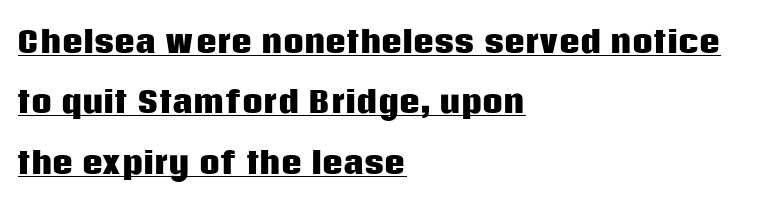
The image shows 29 px heavy sans-serif type, upright; set left-aligned, loose line spacing (2.08x), normal letter spacing, underlined; low stroke contrast and a large x-height.
